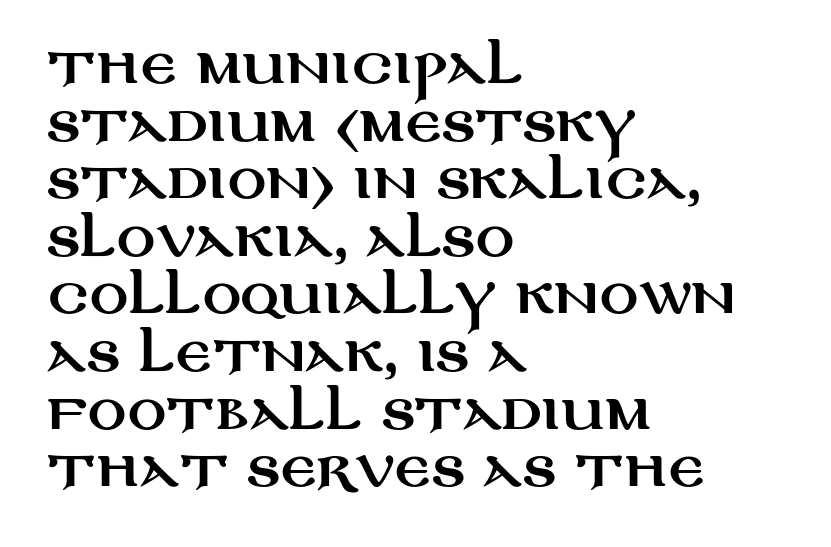
{"serif": "no", "italic": "no", "width": "wide", "stroke_contrast": "medium", "x_height": "large", "monospaced": "no", "underline": "no", "align": "left", "line_spacing_ratio": 1.2, "letter_spacing": "normal", "letter_spacing_em": 0.0, "glyph_px": 48}
